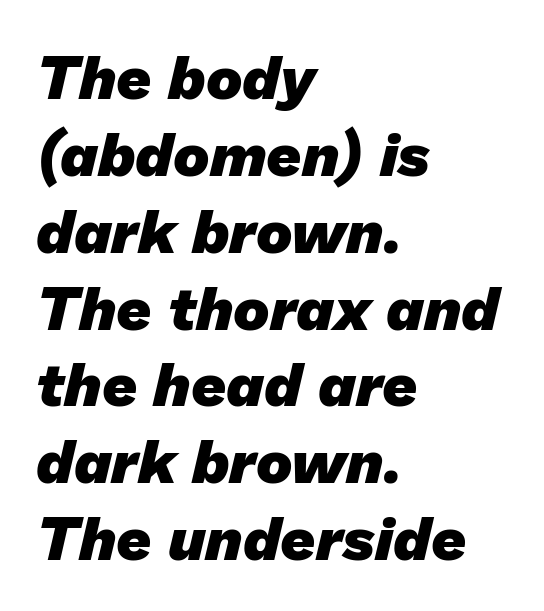
Q: Is the text bold? A: Yes.
Q: Is the typeface a serif or a sans-serif typeface? A: Sans-serif.
Q: Is the text underlined? A: No.
Q: How is the paragraph aligned? A: Left-aligned.
Q: Is the spacing between letters normal or unusually wide? A: Normal.
Q: Is the spacing between lines tight, normal or loose? A: Normal.
Q: Width (condensed, normal, or wide)? A: Normal.
Q: Stroke contrast? A: Low.
Q: x-height? A: Medium.
Q: Monospaced? A: No.
